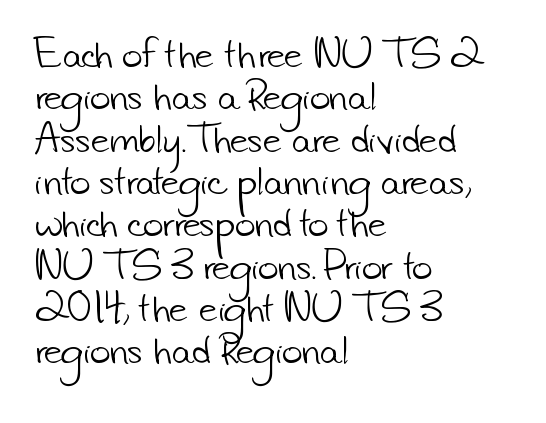
{"serif": "no", "bold": "no", "weight": "light", "width": "normal", "stroke_contrast": "low", "x_height": "small", "monospaced": "no", "underline": "no", "align": "left", "line_spacing_ratio": 1.21, "letter_spacing": "normal", "letter_spacing_em": 0.0, "glyph_px": 35}
